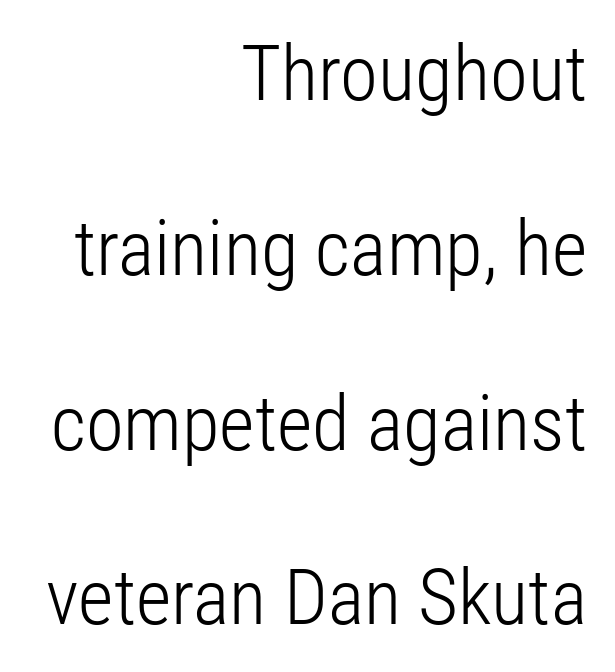
Q: Is the text bold? A: No.
Q: Is the text italic (slanted)? A: No, it is upright.
Q: Is the typeface a serif or a sans-serif typeface? A: Sans-serif.
Q: Is the text underlined? A: No.
Q: How is the paragraph aligned? A: Right-aligned.
Q: Is the spacing between letters normal or unusually wide? A: Normal.
Q: Is the spacing between lines tight, normal or loose? A: Loose.
Q: Width (condensed, normal, or wide)? A: Condensed.
Q: Stroke contrast? A: Low.
Q: x-height? A: Medium.
Q: Monospaced? A: No.
